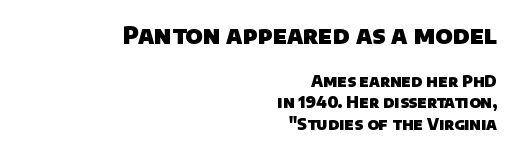
{"bold": "yes", "underline": "no", "align": "right", "line_spacing": "normal", "line_spacing_ratio": 1.33, "letter_spacing": "normal", "letter_spacing_em": 0.0, "larger_block": "first", "size_ratio": 1.5, "glyph_px": 24}
